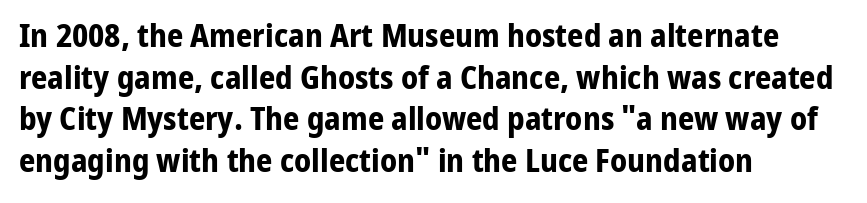
Q: Is the text bold? A: Yes.
Q: Is the text italic (slanted)? A: No, it is upright.
Q: Is the typeface a serif or a sans-serif typeface? A: Sans-serif.
Q: Is the text underlined? A: No.
Q: How is the paragraph aligned? A: Left-aligned.
Q: Is the spacing between letters normal or unusually wide? A: Normal.
Q: Is the spacing between lines tight, normal or loose? A: Normal.
Q: Width (condensed, normal, or wide)? A: Normal.
Q: Stroke contrast? A: Low.
Q: x-height? A: Medium.
Q: Monospaced? A: No.
